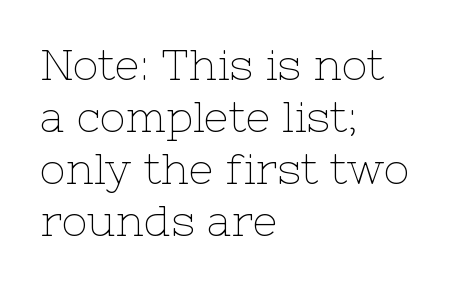
No extra ink here — the face is not bold. Upright lettering throughout. Plain, unruled lines of type. The rendering keeps characters at their native spacing. The letters advance in unequal steps, a hallmark of proportional type. The face used here is seriffed, in the tradition of book romans.
